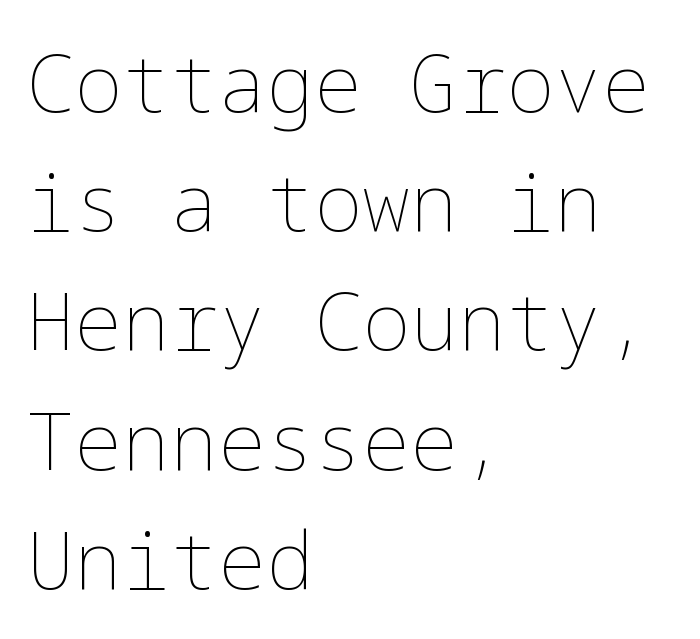
Horizontally, the lines are justified to the leading edge only. The lettering stays uniformly vertical, giving the passage a roman look. Tracking here is standard; glyphs follow each other at the usual distance. The glyphs are unaccompanied by any horizontal stroke below them. Regular leading. Caption: face not bold, strokes unweighted.
